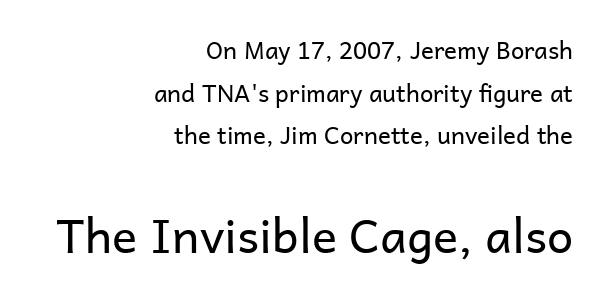
{"serif": "no", "italic": "no", "bold": "no", "weight": "regular", "width": "normal", "stroke_contrast": "low", "x_height": "medium", "monospaced": "no", "underline": "no", "align": "right", "line_spacing_ratio": 1.78, "letter_spacing": "normal", "letter_spacing_em": 0.0, "larger_block": "second", "size_ratio": 1.96, "glyph_px": 47}
